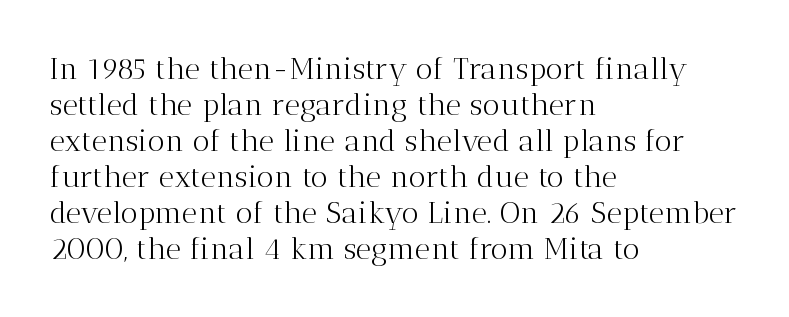
Q: Is the text bold? A: No.
Q: Is the text italic (slanted)? A: No, it is upright.
Q: Is the typeface a serif or a sans-serif typeface? A: Serif.
Q: Is the text underlined? A: No.
Q: How is the paragraph aligned? A: Left-aligned.
Q: Is the spacing between letters normal or unusually wide? A: Normal.
Q: Width (condensed, normal, or wide)? A: Normal.
Q: Stroke contrast? A: Medium.
Q: x-height? A: Medium.
Q: Monospaced? A: No.
